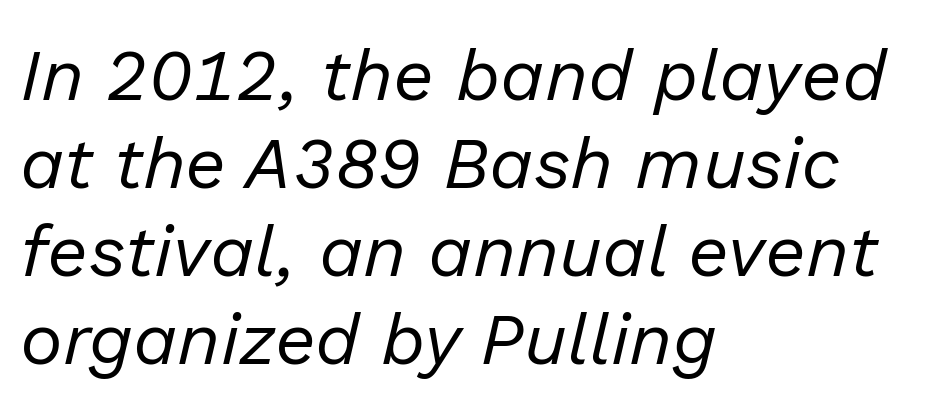
The image shows 72 px regular-weight type, italic (leaning right); set left-aligned, line spacing 1.22x, normal letter spacing, not underlined; low stroke contrast and a medium x-height.
